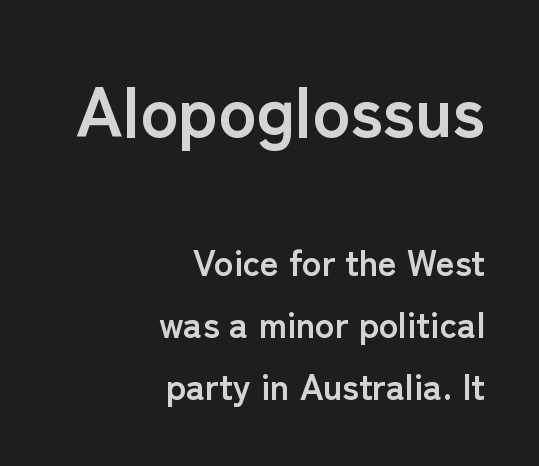
Anything drawn beneath the words? Only blank space. This layout puts the oversized block above and the modest block below. Posture: straight, roman, zero tilt. The typesetter chose a ragged-left arrangement here.
